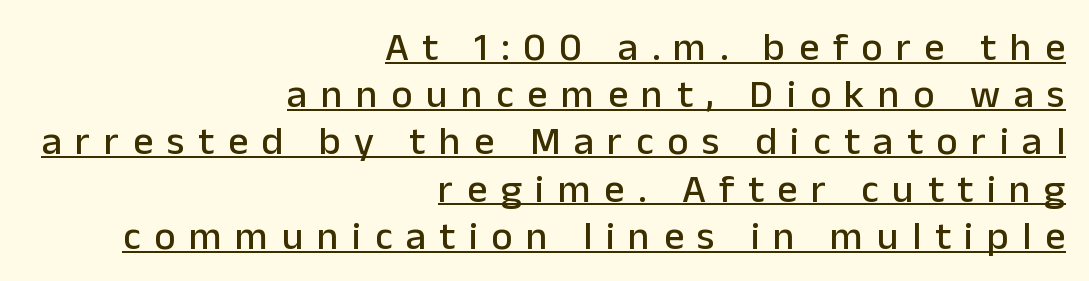
The image shows 40 px sans-serif type, upright; set right-aligned, line spacing 1.18x, unusually wide letter spacing (+0.34 em), underlined; low stroke contrast and a medium x-height.
